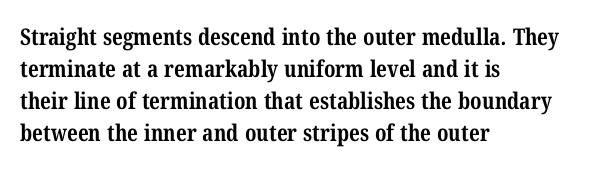
Q: Is the text bold? A: Yes.
Q: Is the text underlined? A: No.
Q: How is the paragraph aligned? A: Left-aligned.
Q: Is the spacing between letters normal or unusually wide? A: Normal.
Q: Is the spacing between lines tight, normal or loose? A: Normal.
